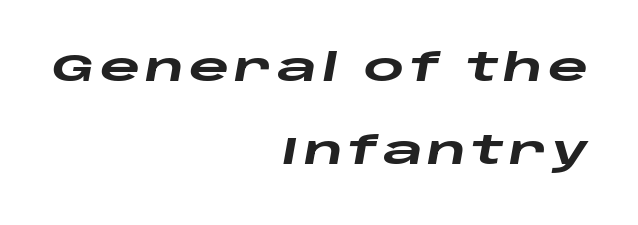
These lines were composed using italics. In terms of leading, this rendering errs on the spacious side. The typesetter chose a ragged-left arrangement here. Summary of weight: heavy, a full bold. Descenders hang freely into open space.
